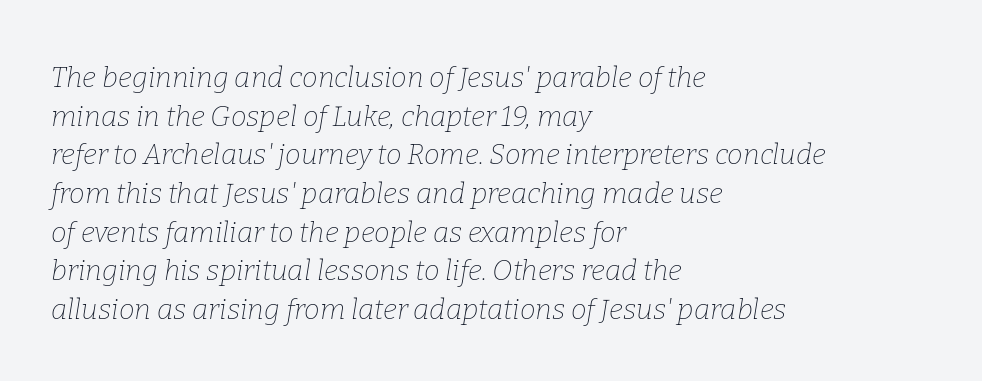
The axis of the letterforms is tilted away from vertical. Look at the tracking — it's just the regular setting, nothing added. Check under the words: just untouched page. Reading down the block, your eye returns to a fixed left position each line.
